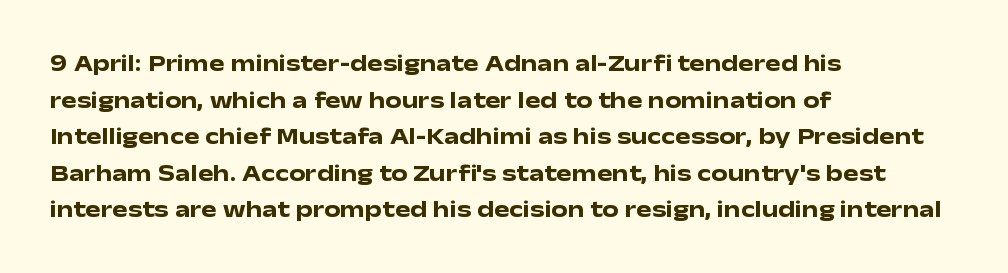
Q: Is the text bold? A: Yes.
Q: Is the text italic (slanted)? A: No, it is upright.
Q: Is the text underlined? A: No.
Q: How is the paragraph aligned? A: Left-aligned.
Q: Is the spacing between letters normal or unusually wide? A: Normal.
Q: Is the spacing between lines tight, normal or loose? A: Normal.
